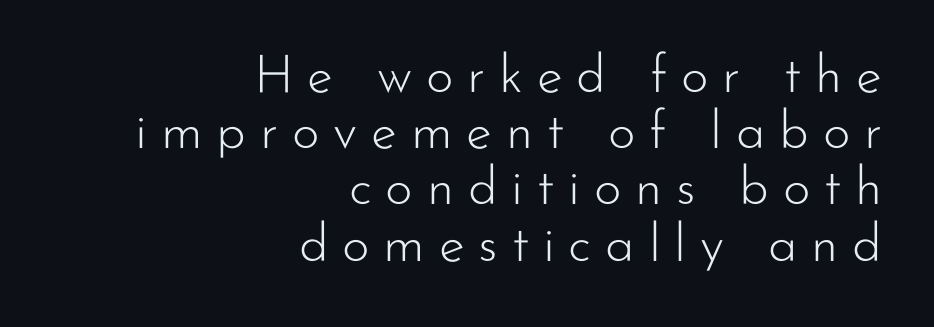
Q: Is the text bold? A: No.
Q: Is the text italic (slanted)? A: No, it is upright.
Q: Is the typeface a serif or a sans-serif typeface? A: Sans-serif.
Q: Is the text underlined? A: No.
Q: How is the paragraph aligned? A: Right-aligned.
Q: Is the spacing between letters normal or unusually wide? A: Unusually wide.
Q: Is the spacing between lines tight, normal or loose? A: Tight.
Q: Width (condensed, normal, or wide)? A: Normal.
Q: Stroke contrast? A: Low.
Q: x-height? A: Small.
Q: Monospaced? A: No.
